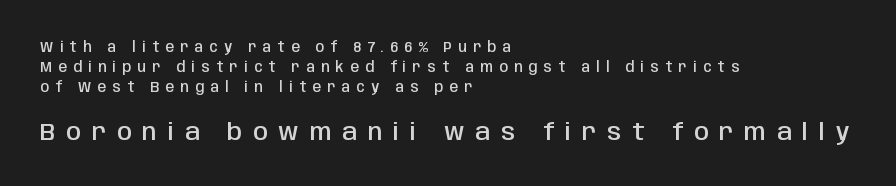
{"italic": "no", "bold": "semi", "underline": "no", "align": "left", "line_spacing": "normal", "line_spacing_ratio": 1.44, "letter_spacing": "wide", "letter_spacing_em": 0.45, "larger_block": "second", "size_ratio": 1.71, "glyph_px": 24}
